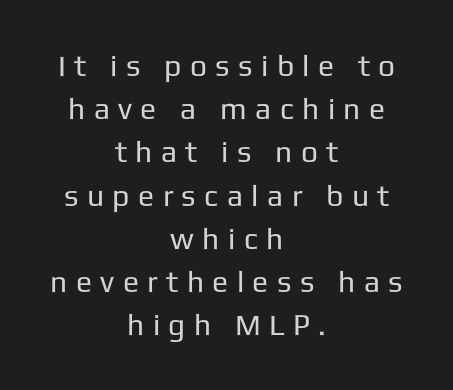
{"serif": "no", "italic": "no", "bold": "no", "weight": "regular", "width": "normal", "stroke_contrast": "low", "x_height": "medium", "monospaced": "no", "underline": "no", "align": "center", "line_spacing": "normal", "line_spacing_ratio": 1.44, "letter_spacing": "wide", "letter_spacing_em": 0.28, "glyph_px": 30}
